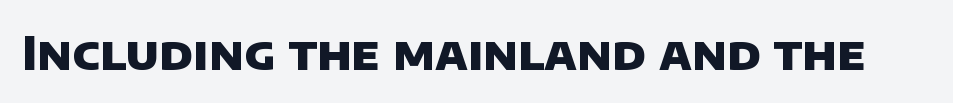
{"serif": "no", "bold": "yes", "weight": "heavy", "width": "normal", "stroke_contrast": "low", "x_height": "large", "monospaced": "no", "underline": "no", "letter_spacing": "normal", "letter_spacing_em": 0.0, "glyph_px": 46}
